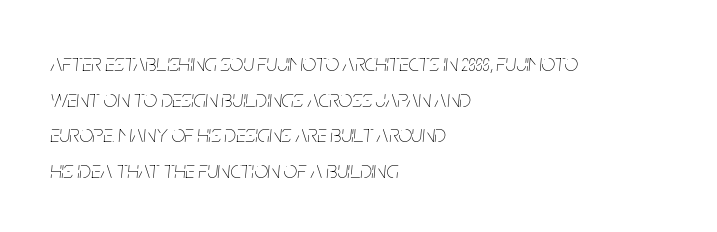
{"italic": "yes", "lean": "right", "slant_degrees": 5, "bold": "no", "underline": "no", "align": "left", "line_spacing": "normal", "line_spacing_ratio": 1.48, "letter_spacing": "normal", "letter_spacing_em": 0.0, "glyph_px": 24}
